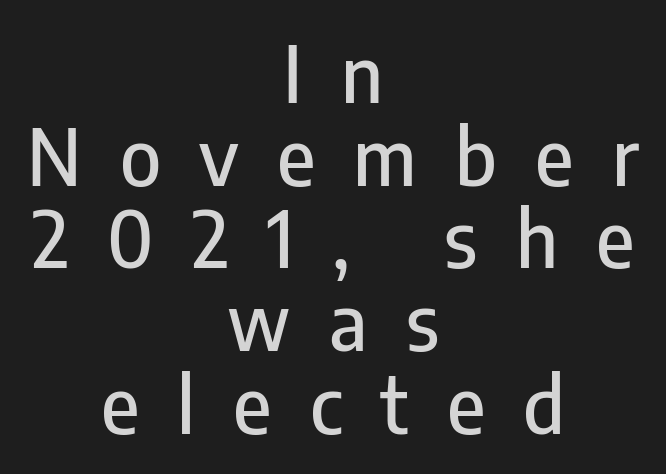
{"serif": "no", "italic": "no", "width": "condensed", "stroke_contrast": "low", "x_height": "medium", "monospaced": "no", "underline": "no", "align": "center", "line_spacing": "tight", "line_spacing_ratio": 1.06, "letter_spacing": "wide", "letter_spacing_em": 0.49, "glyph_px": 78}
